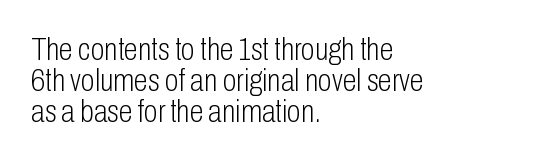
Q: Is the text bold? A: No.
Q: Is the text italic (slanted)? A: No, it is upright.
Q: Is the typeface a serif or a sans-serif typeface? A: Sans-serif.
Q: Is the text underlined? A: No.
Q: How is the paragraph aligned? A: Left-aligned.
Q: Is the spacing between letters normal or unusually wide? A: Normal.
Q: Is the spacing between lines tight, normal or loose? A: Tight.
Q: Width (condensed, normal, or wide)? A: Condensed.
Q: Stroke contrast? A: Low.
Q: x-height? A: Medium.
Q: Monospaced? A: No.
